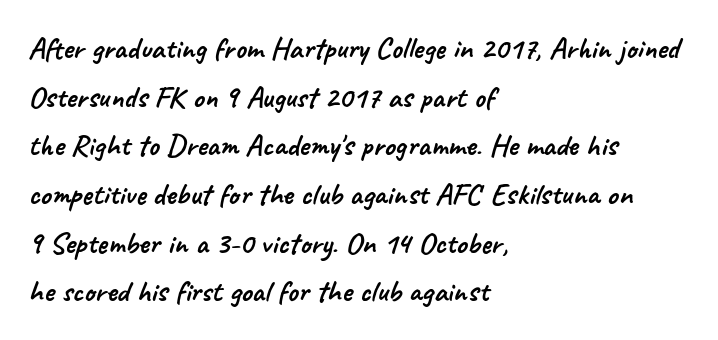
The image shows 31 px sans-serif type; set left-aligned, normal line spacing (1.57x), normal letter spacing, not underlined; low stroke contrast and a small x-height.
